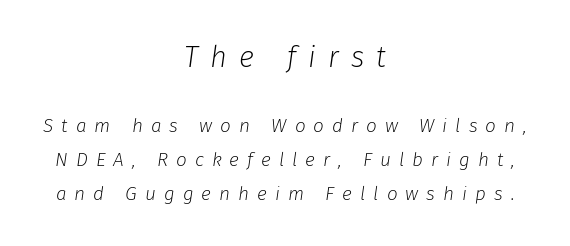
The string is rendered with underlining switched off. Stems here are at most as thick as an everyday book face. Glyph-to-glyph distance is far greater than everyday printed text. A typesetter would mark this as italic.
